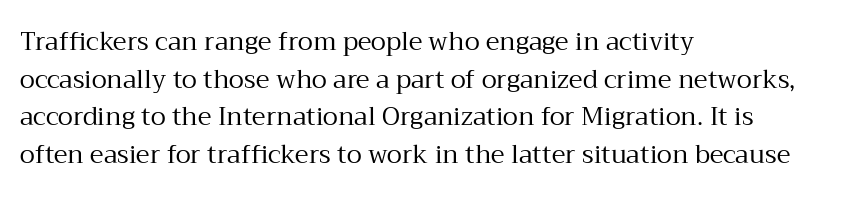
The face used here is rendered with its standard letterfit. Just letters on the line, the space beneath them empty. Caption: face not bold, strokes unweighted. Line spacing here is normal.
